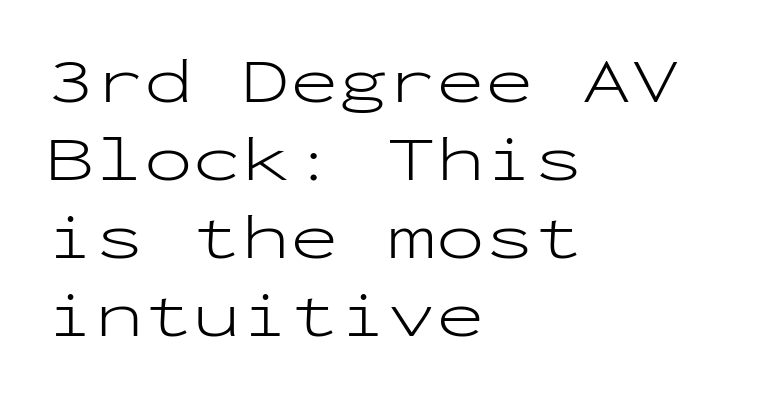
{"serif": "no", "italic": "no", "bold": "no", "weight": "light", "width": "wide", "stroke_contrast": "low", "x_height": "medium", "monospaced": "yes", "underline": "no", "align": "left", "line_spacing_ratio": 1.2, "letter_spacing": "normal", "letter_spacing_em": 0.0, "glyph_px": 65}
